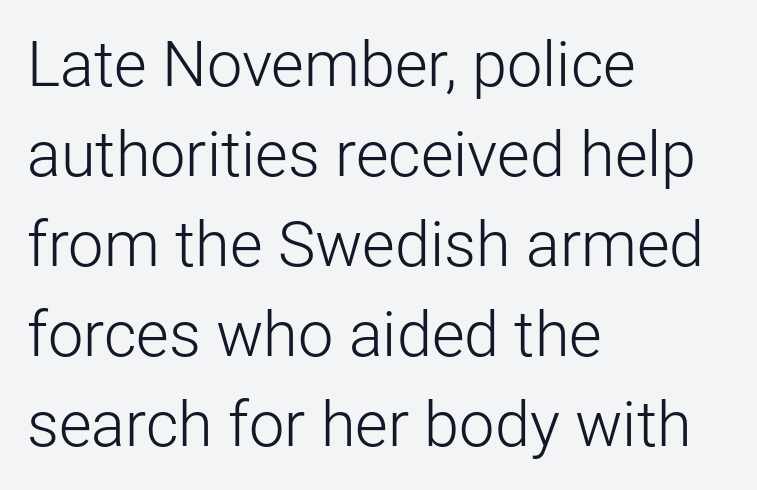
The image shows 63 px light sans-serif type, upright; set left-aligned, normal line spacing (1.43x), normal letter spacing, not underlined; low stroke contrast and a medium x-height.
